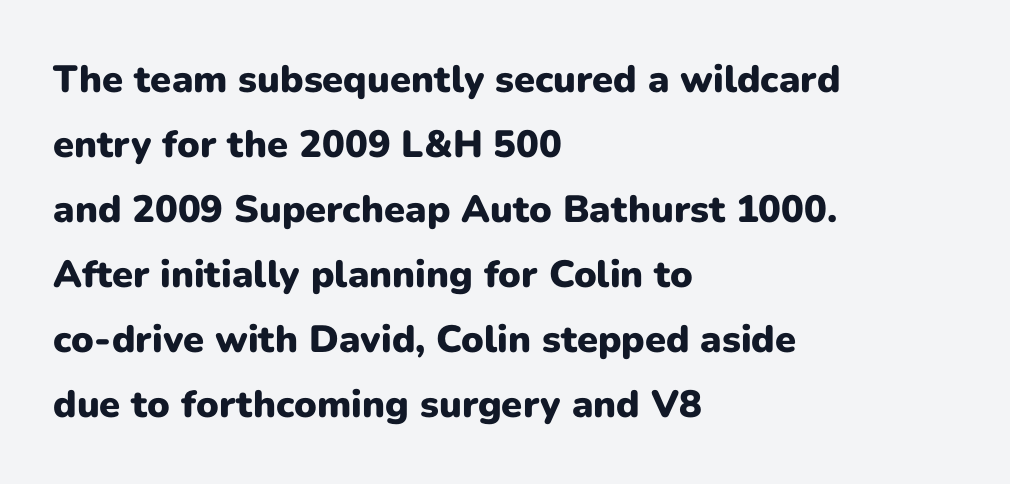
The image shows 38 px heavy sans-serif type, upright; set left-aligned, line spacing 1.71x, normal letter spacing, not underlined; low stroke contrast and a medium x-height.
